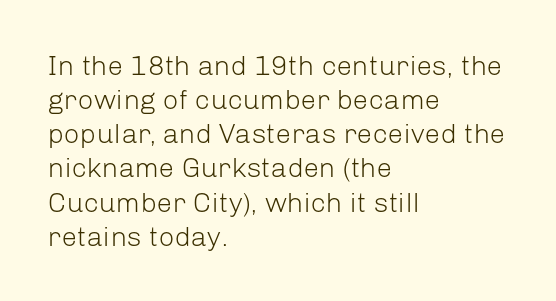
The image shows 28 px light sans-serif type, upright; set left-aligned, line spacing 1.22x, normal letter spacing, not underlined; low stroke contrast and a medium x-height.
